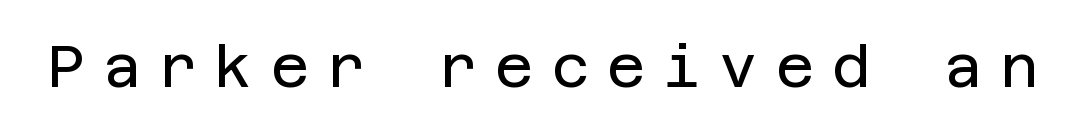
The strip under each line holds only bare page. This sample uses a sans-serif face. This sample uses an upright cut, with every glyph sitting square on the baseline. Stem width sits at or under what a default text font uses. Tracking here is generous; glyphs stand well apart from one another.
